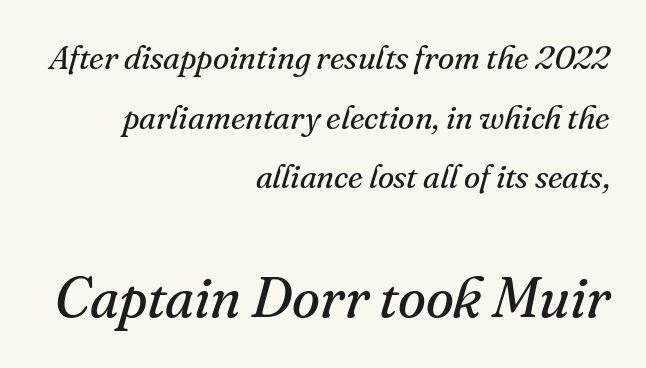
{"serif": "yes", "italic": "yes", "lean": "right", "slant_degrees": 16, "bold": "no", "weight": "regular", "width": "normal", "stroke_contrast": "medium", "x_height": "small", "monospaced": "no", "underline": "no", "align": "right", "line_spacing_ratio": 1.81, "letter_spacing": "normal", "letter_spacing_em": 0.0, "larger_block": "second", "size_ratio": 1.73, "glyph_px": 57}
